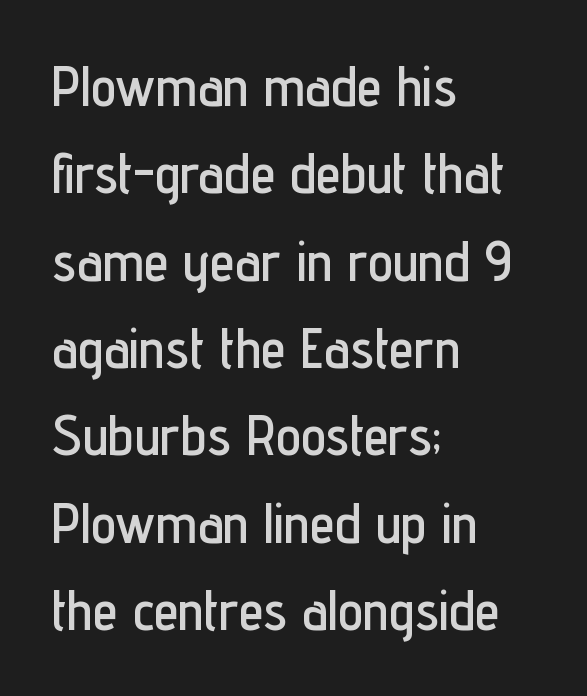
{"serif": "no", "italic": "no", "width": "condensed", "stroke_contrast": "low", "x_height": "medium", "monospaced": "no", "underline": "no", "align": "left", "line_spacing": "normal", "line_spacing_ratio": 1.56, "letter_spacing": "normal", "letter_spacing_em": 0.0, "glyph_px": 56}
